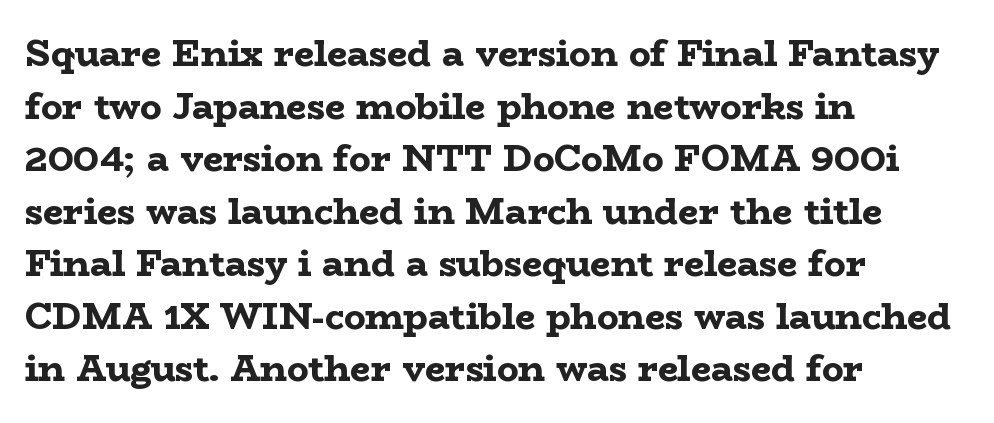
Characters follow at the spacing the type designer built in. The line-height multiplier appears to be the usual default. Letterform terminals end in serifs throughout the passage. Anything drawn beneath the words? Only blank space.
